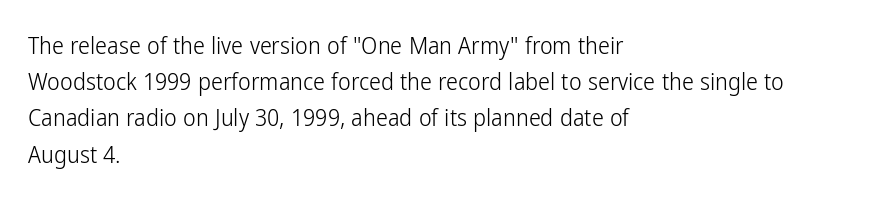
The image shows 24 px text type, upright; set left-aligned, normal line spacing (1.51x), normal letter spacing, not underlined.
